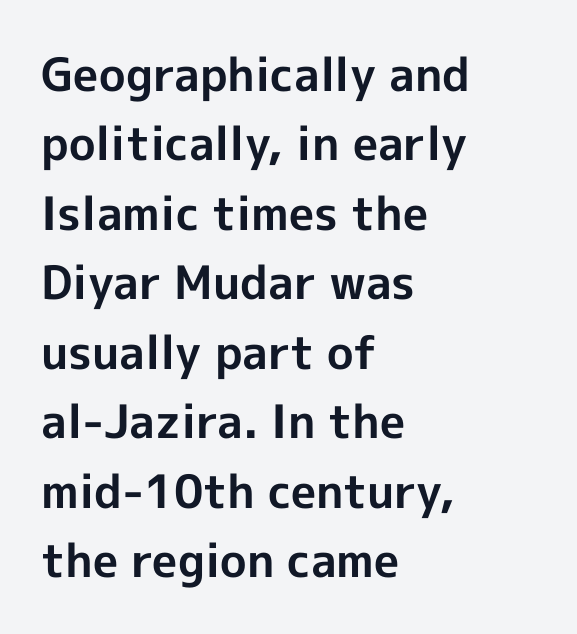
The image shows 46 px bold sans-serif type, upright; set left-aligned, normal line spacing (1.51x), normal letter spacing, not underlined; a medium x-height.
